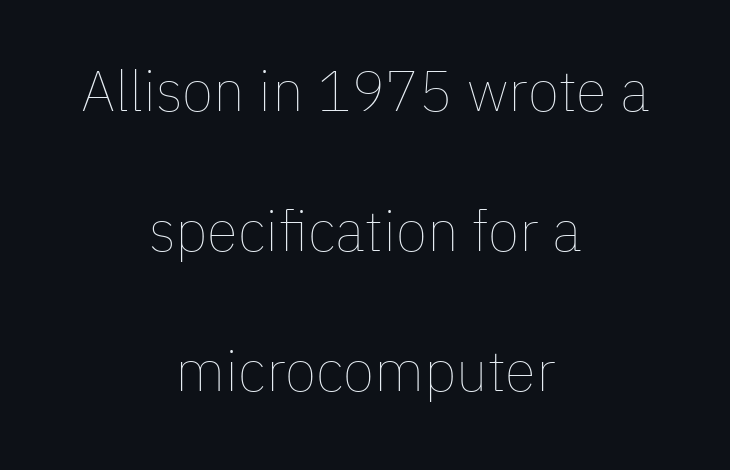
Rendered with straight, roman letterforms. Typeset on center — no edge is straight. Underline: absent. Honestly, the rows look like they've been pulled way apart. Stem width sits at or under what a default text font uses. The passage shown is typed in a proportional face where columns would drift.
